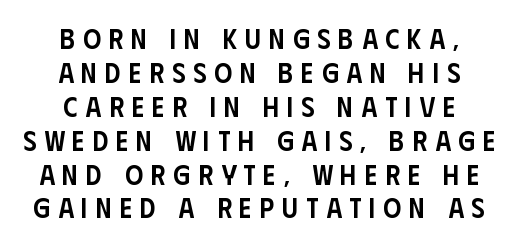
Q: Is the text bold? A: Semi-bold.
Q: Is the text italic (slanted)? A: No, it is upright.
Q: Is the typeface a serif or a sans-serif typeface? A: Sans-serif.
Q: Is the text underlined? A: No.
Q: How is the paragraph aligned? A: Centered.
Q: Is the spacing between letters normal or unusually wide? A: Unusually wide.
Q: Width (condensed, normal, or wide)? A: Condensed.
Q: Stroke contrast? A: Low.
Q: x-height? A: Large.
Q: Monospaced? A: No.
